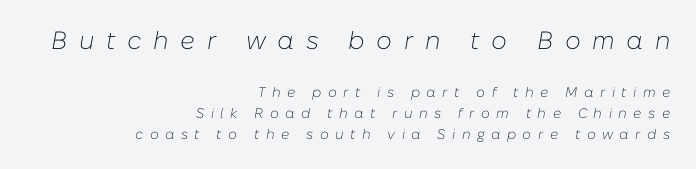
The image shows 25 px text type, italic (leaning right); set right-aligned, normal line spacing (1.51x), unusually wide letter spacing (+0.46 em), not underlined; the first (top) block is 1.79x larger.
